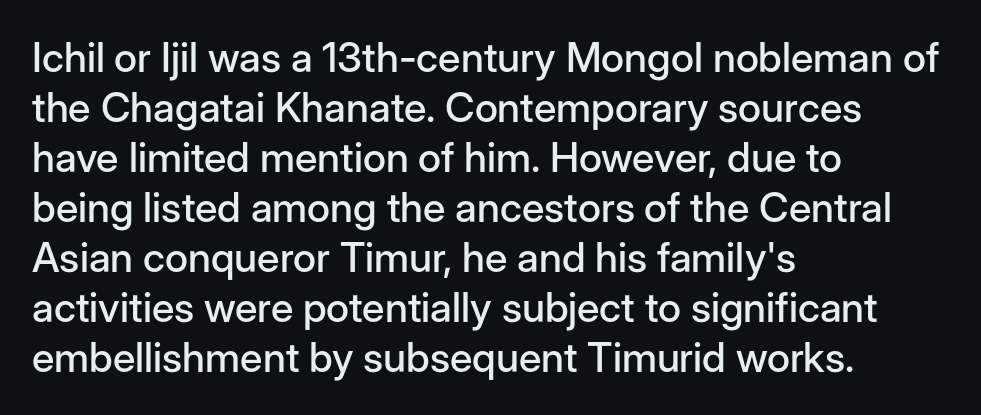
Q: Is the text italic (slanted)? A: No, it is upright.
Q: Is the typeface a serif or a sans-serif typeface? A: Sans-serif.
Q: Is the text underlined? A: No.
Q: How is the paragraph aligned? A: Left-aligned.
Q: Is the spacing between letters normal or unusually wide? A: Normal.
Q: Width (condensed, normal, or wide)? A: Normal.
Q: Stroke contrast? A: Low.
Q: x-height? A: Medium.
Q: Monospaced? A: No.
